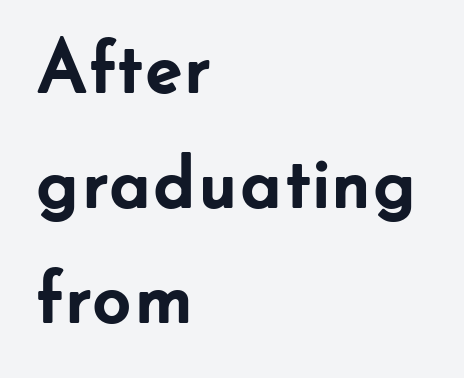
Q: Is the text bold? A: Yes.
Q: Is the text italic (slanted)? A: No, it is upright.
Q: Is the typeface a serif or a sans-serif typeface? A: Sans-serif.
Q: Is the text underlined? A: No.
Q: How is the paragraph aligned? A: Left-aligned.
Q: Is the spacing between letters normal or unusually wide? A: Normal.
Q: Is the spacing between lines tight, normal or loose? A: Normal.
Q: Width (condensed, normal, or wide)? A: Normal.
Q: Stroke contrast? A: Low.
Q: x-height? A: Small.
Q: Monospaced? A: No.
